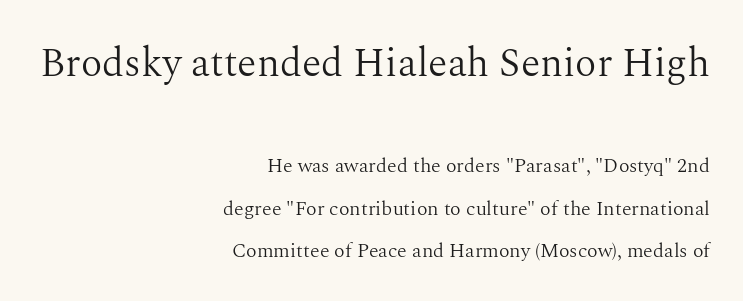
The image shows 40 px light serif type, upright; set right-aligned, loose line spacing (2.13x), normal letter spacing, not underlined; the first (top) block is 2.0x larger; medium stroke contrast and a medium x-height.
